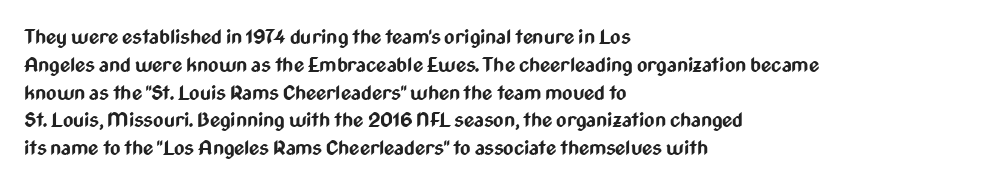
The image shows 20 px bold type, upright; set left-aligned, normal line spacing (1.39x), normal letter spacing, not underlined.
